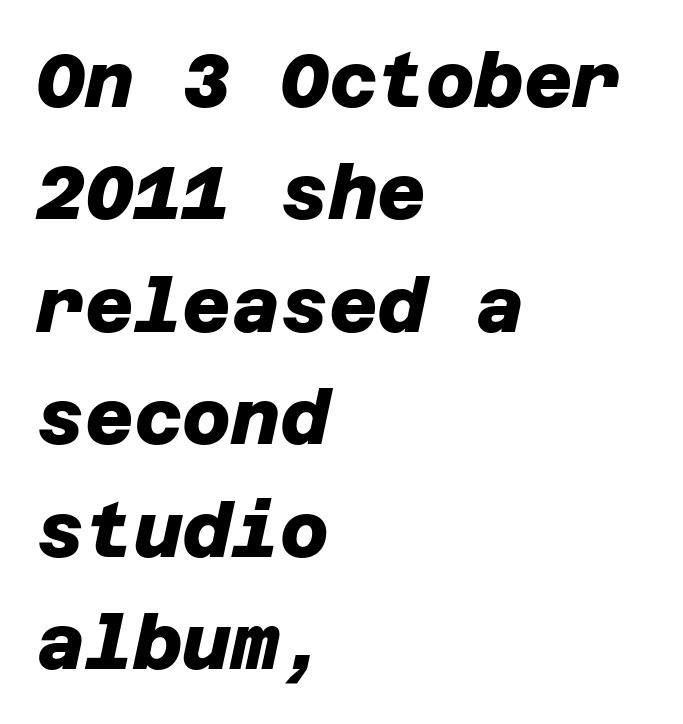
The image shows 75 px heavy sans-serif type; set left-aligned, normal line spacing (1.5x), normal letter spacing, not underlined; low stroke contrast and a large x-height.
